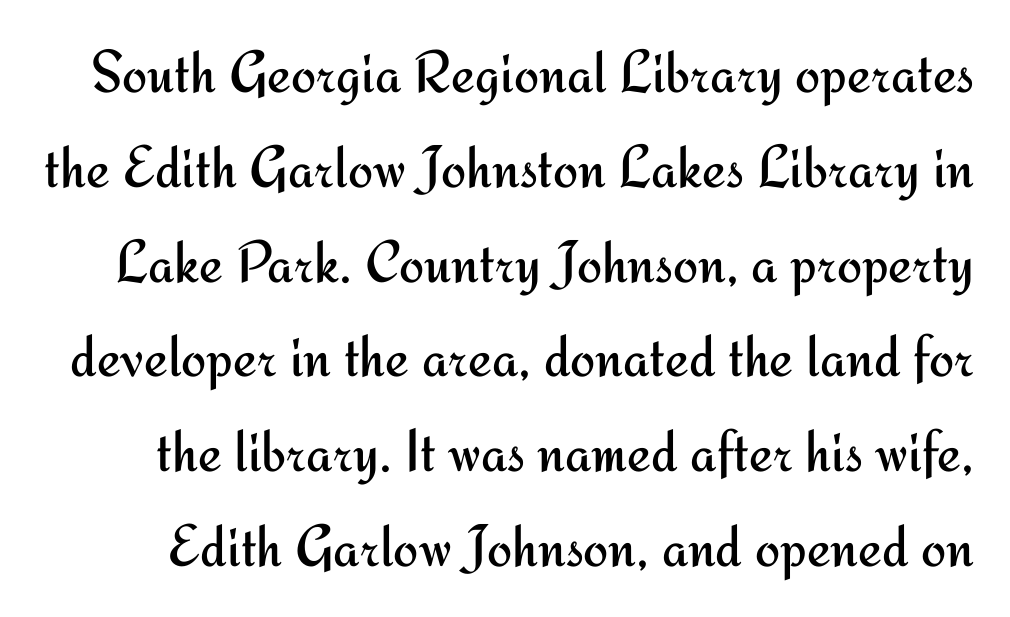
{"serif": "no", "italic": "no", "bold": "no", "weight": "regular", "width": "normal", "stroke_contrast": "medium", "x_height": "small", "monospaced": "no", "underline": "no", "line_spacing": "normal", "line_spacing_ratio": 1.58, "letter_spacing": "normal", "letter_spacing_em": 0.0, "glyph_px": 60}
